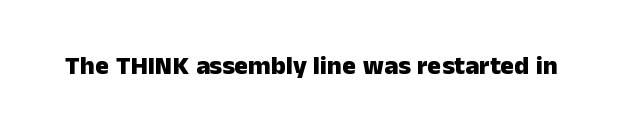
{"italic": "no", "bold": "yes", "underline": "no", "letter_spacing": "normal", "letter_spacing_em": 0.0, "glyph_px": 26}
